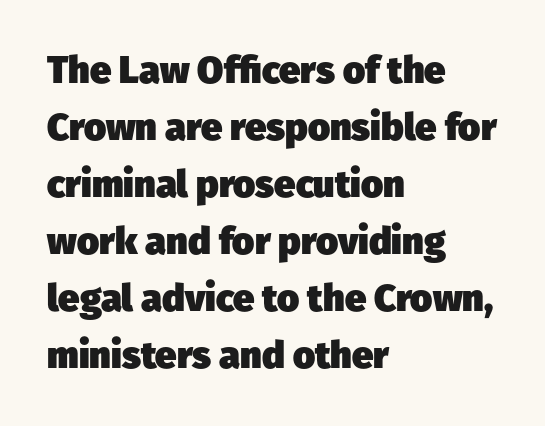
Stroke terminals: plain, sans-serif. The passage shown is typed in a proportional face where columns would drift. Each glyph is drawn with heavy, bold strokes. Notice how descenders clear the ascenders below comfortably — that's standard leading. No word sits above an underline. Short note: letters normally spaced.
